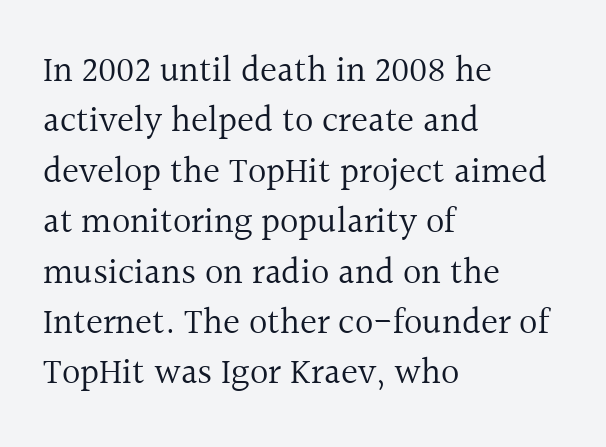
This sample is left-justified, so line endings fall wherever the words run out. The font family rendered here belongs to the serif group. Ordinary non-slanted type is in use. Honestly, the letter spacing is just normal — you wouldn't notice it.
